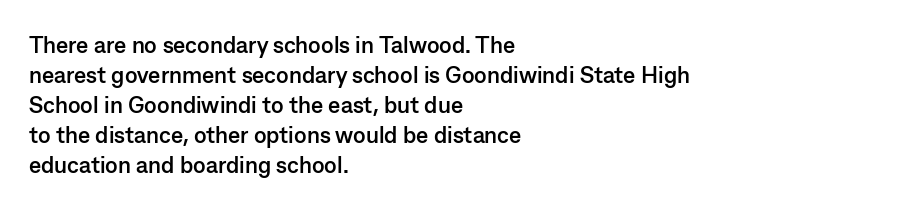
Q: Is the text bold? A: Yes.
Q: Is the text italic (slanted)? A: No, it is upright.
Q: Is the text underlined? A: No.
Q: How is the paragraph aligned? A: Left-aligned.
Q: Is the spacing between letters normal or unusually wide? A: Normal.
Q: Is the spacing between lines tight, normal or loose? A: Normal.
